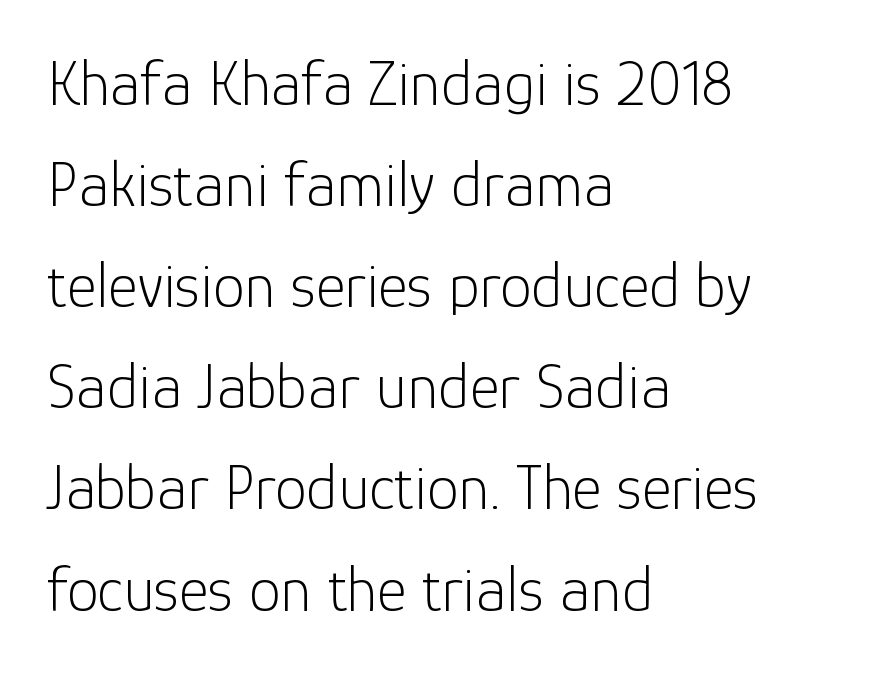
The image shows 64 px light sans-serif type, upright; set left-aligned, normal line spacing (1.58x), normal letter spacing, not underlined; low stroke contrast and a medium x-height.
